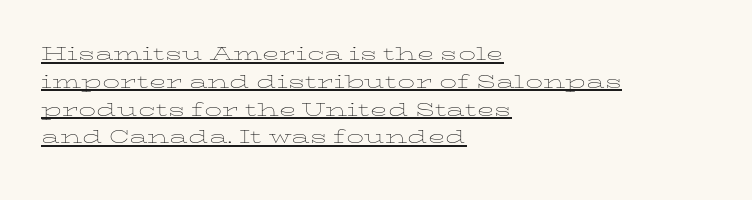
This sample uses an upright cut, with every glyph sitting square on the baseline. The type is set solid horizontally, with unmodified tracking. Nothing heavy about these letters — not bold at all. Like a heading marked for emphasis, these lines bear an underscore. One-word summary of the alignment: left.
